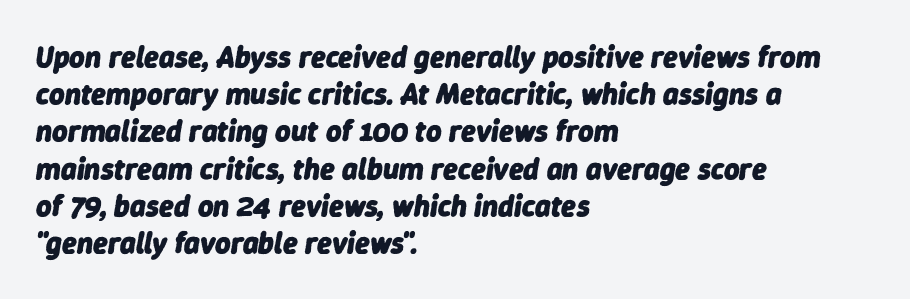
Its strokes are broad and dark, the hallmark of bold type. Each letter keeps its own natural width here, so spacing adapts to shape. Teacher's note: observe the even left margin — that is flush-left alignment. Descenders hang freely into open space.
